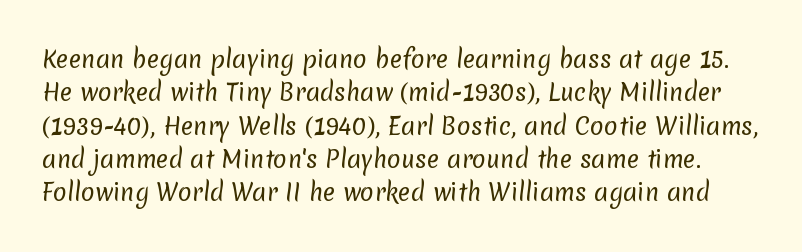
Q: Is the text bold? A: No.
Q: Is the text underlined? A: No.
Q: Is the spacing between letters normal or unusually wide? A: Normal.
Q: Is the spacing between lines tight, normal or loose? A: Normal.
